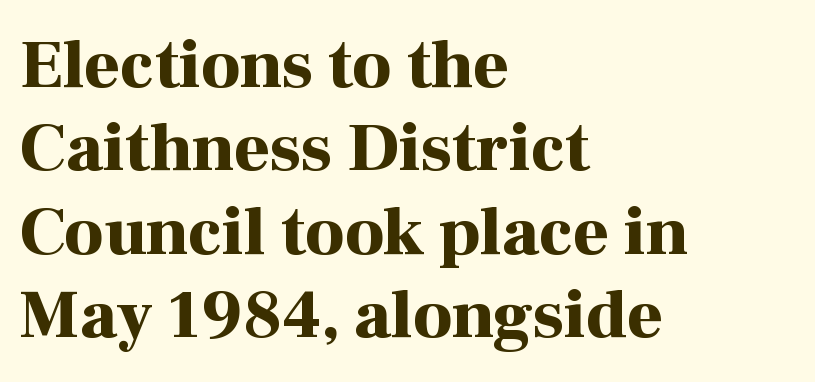
Tall strokes in this sample are plumb rather than angled. Old-style or modern, the face here clearly has serifs. Rule under the text: the space is simply empty. The rendering uses natural spacing where letterforms have individual widths.
